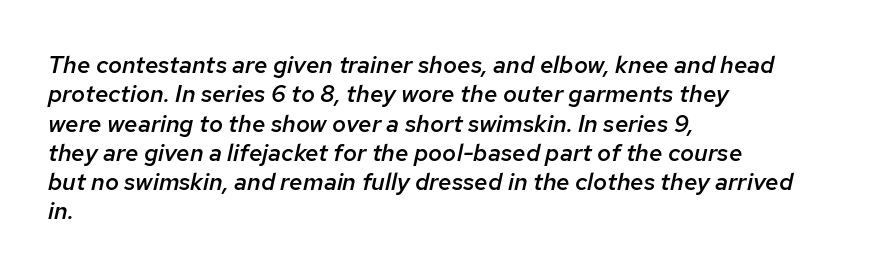
{"italic": "yes", "lean": "right", "slant_degrees": 12, "bold": "semi", "underline": "no", "align": "left", "line_spacing_ratio": 1.22, "letter_spacing": "normal", "letter_spacing_em": 0.0, "glyph_px": 24}
